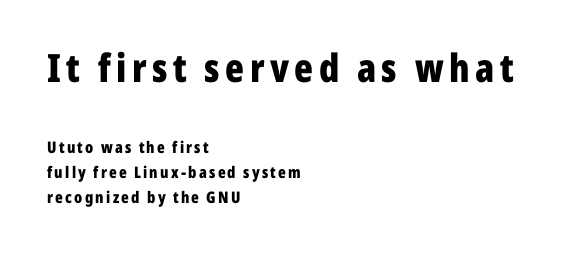
The image shows 39 px bold, condensed sans-serif type, upright; set left-aligned, normal line spacing (1.54x), not underlined; the first (top) block is 2.44x larger; low stroke contrast and a medium x-height.
